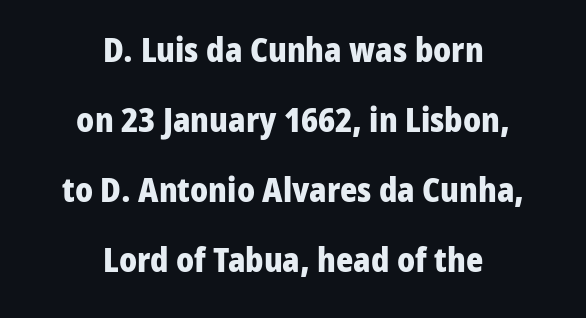
Where is the straight margin? There isn't one; the lines are centered. Posture: vertical. A typesetter would call this proportional, since set widths differ per character. Type without underlining. Summary of vertical rhythm: relaxed, with wide interline spacing. I'd call this a sans setting — the letters go barefoot.
